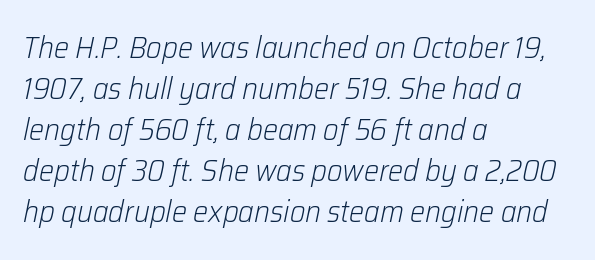
{"italic": "yes", "lean": "right", "slant_degrees": 12, "bold": "no", "weight": "light", "width": "normal", "stroke_contrast": "low", "x_height": "medium", "monospaced": "no", "underline": "no", "align": "left", "line_spacing": "normal", "line_spacing_ratio": 1.37, "letter_spacing": "normal", "letter_spacing_em": 0.0, "glyph_px": 30}
